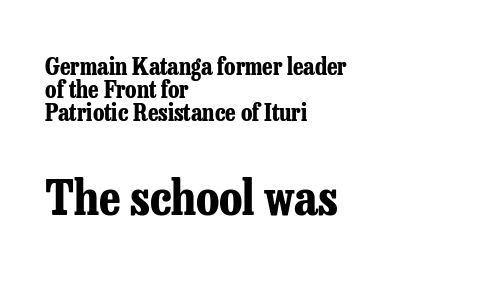
The image shows 49 px bold, condensed serif type, upright; set left-aligned, tight line spacing (0.95x), normal letter spacing, not underlined; the second (bottom) block is 2.04x larger; low stroke contrast and a medium x-height.
